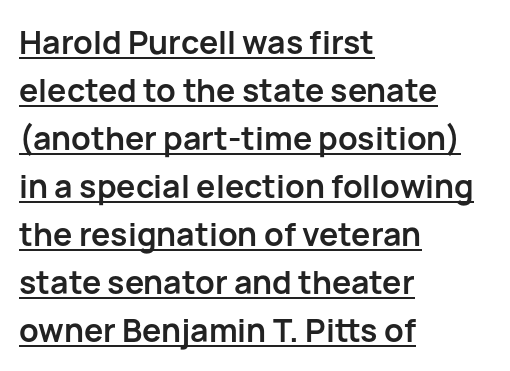
These characters rest on top of a visible drawn line. Tall strokes in this sample are plumb rather than angled. A typesetter would call this proportional, since set widths differ per character. Inter-character spacing is left at the font's built-in metrics. One-word summary of the alignment: left.
